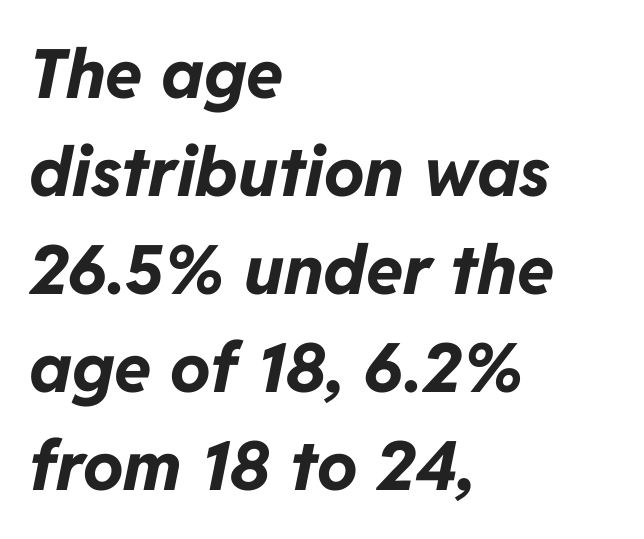
The image shows 68 px bold type, italic (leaning right); set left-aligned, normal line spacing (1.44x), normal letter spacing, not underlined; low stroke contrast and a medium x-height.
